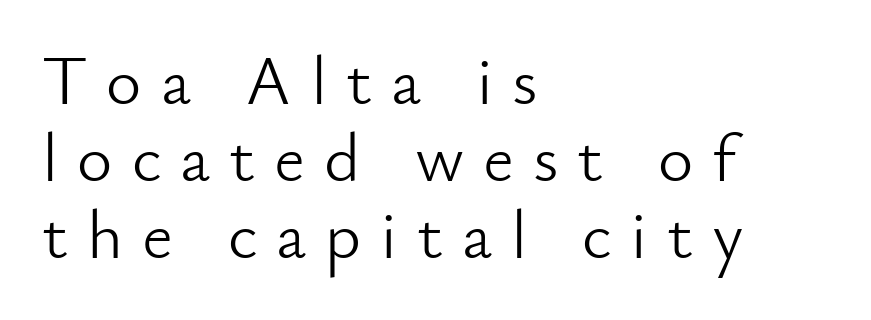
The image shows 68 px light sans-serif type, upright; set left-aligned, tight line spacing (1.13x), unusually wide letter spacing (+0.28 em), not underlined; low stroke contrast and a small x-height.
